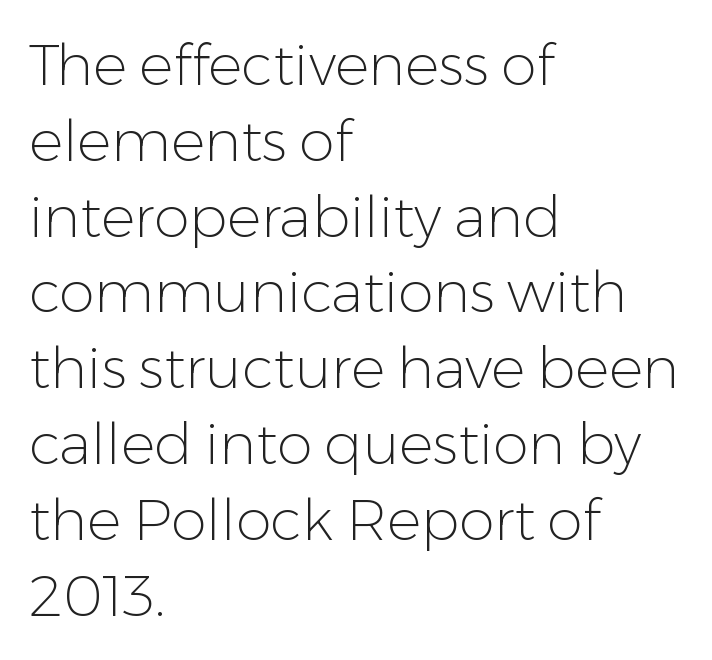
The image shows 57 px light sans-serif type, upright; set left-aligned, normal line spacing (1.33x), normal letter spacing, not underlined; low stroke contrast and a medium x-height.
